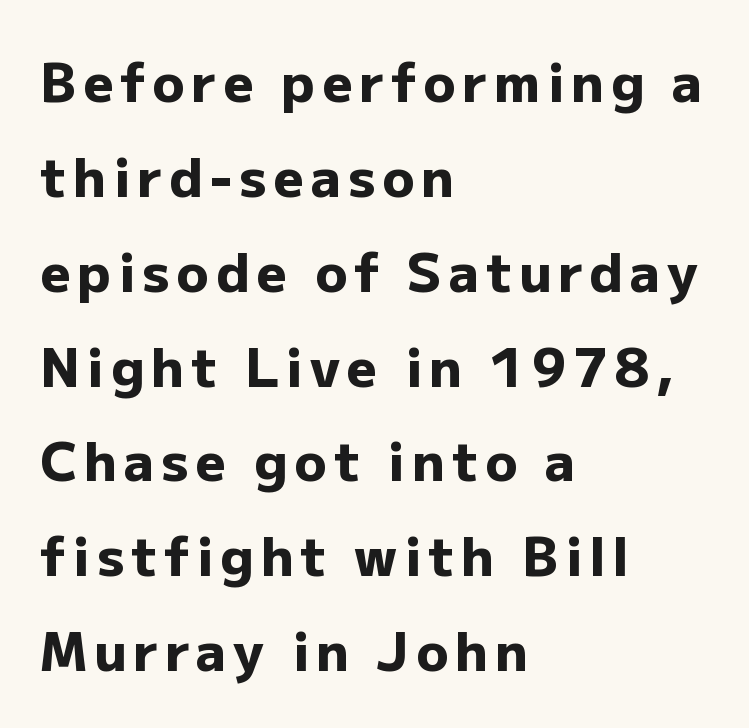
The image shows 53 px heavy sans-serif type, upright; set left-aligned, line spacing 1.79x, not underlined; low stroke contrast and a medium x-height.
